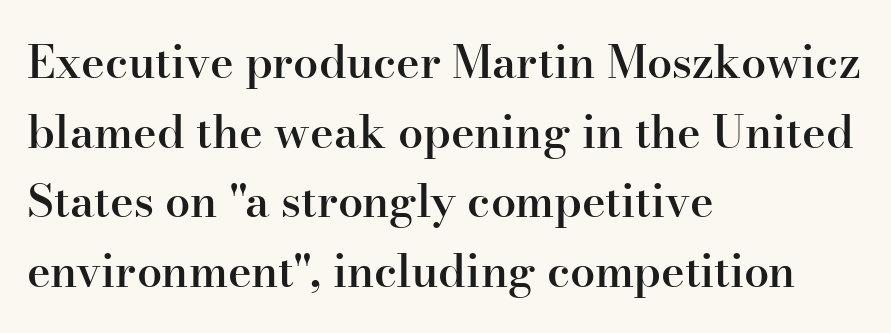
The image shows 45 px semibold serif type, upright; set left-aligned, normal line spacing (1.55x), normal letter spacing, not underlined; high stroke contrast and a small x-height.
